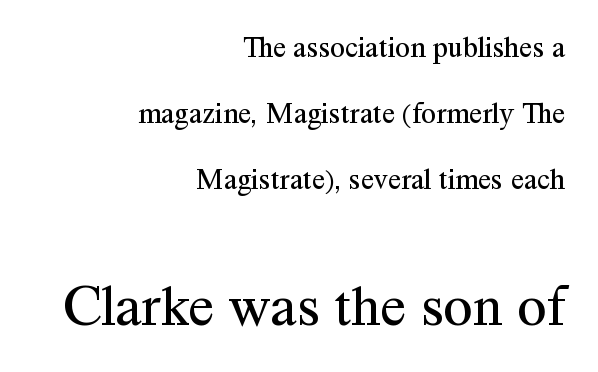
The image shows 59 px regular-weight serif type, upright; set right-aligned, loose line spacing (2.2x), normal letter spacing, not underlined; the second (bottom) block is 1.97x larger; medium stroke contrast and a medium x-height.
